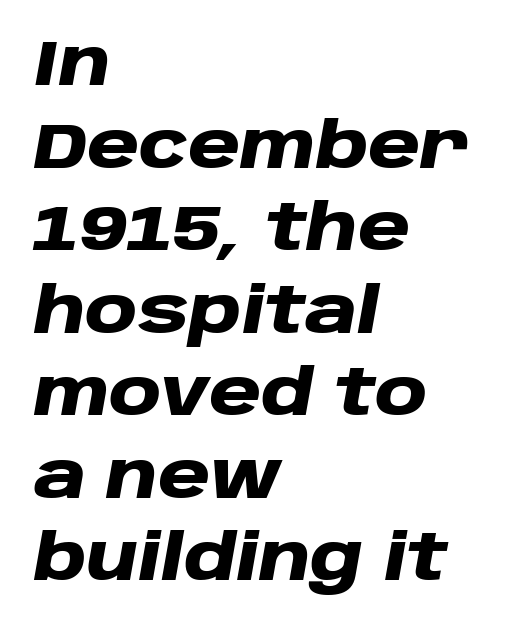
The compositor pushed each line to the left boundary. The rendering applies a slant to the glyphs. A clean baseline with only descenders dipping below it. Spacing between characters is what you'd get straight out of the box. Line spacing here is normal. Bold? Absolutely — the strokes are thick and heavy.
